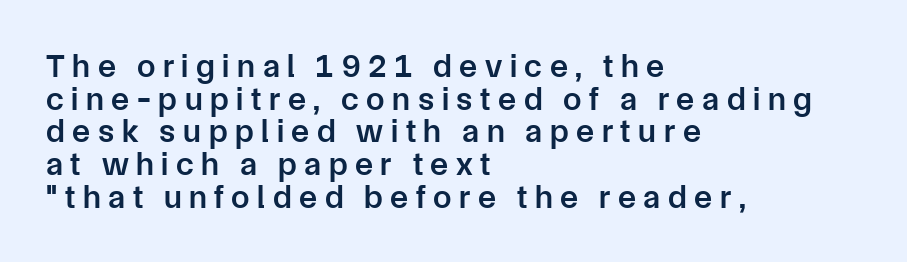
{"serif": "no", "italic": "no", "bold": "semi", "weight": "semibold", "width": "normal", "stroke_contrast": "low", "x_height": "medium", "monospaced": "no", "underline": "no", "align": "left", "line_spacing": "tight", "line_spacing_ratio": 0.99, "letter_spacing": "wide", "letter_spacing_em": 0.23, "glyph_px": 33}
